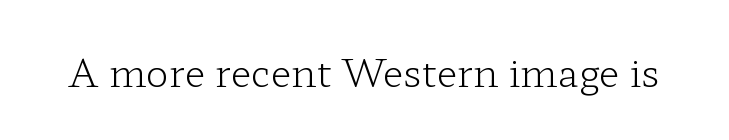
{"serif": "yes", "italic": "no", "bold": "no", "weight": "light", "width": "wide", "stroke_contrast": "low", "x_height": "medium", "monospaced": "no", "underline": "no", "letter_spacing": "normal", "letter_spacing_em": 0.0, "glyph_px": 38}
